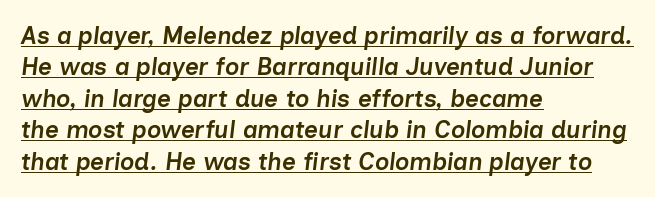
This is the in-between weight designers call semibold or demi. A student would call this left alignment; a typographer would say flush left, rag right. When letters slant like this, we call the style italic. Baseline-to-baseline distance is the conventional proportion of letter height. Every word sits above its own underline.
